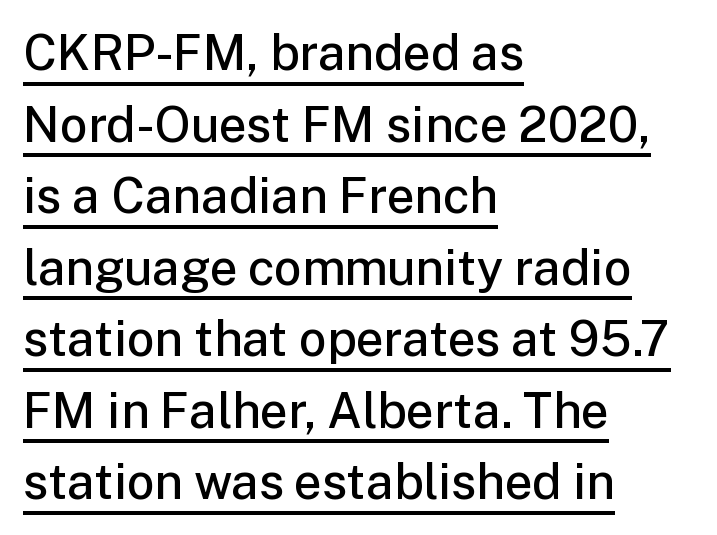
Q: Is the text bold? A: Semi-bold.
Q: Is the text italic (slanted)? A: No, it is upright.
Q: Is the typeface a serif or a sans-serif typeface? A: Sans-serif.
Q: Is the text underlined? A: Yes.
Q: How is the paragraph aligned? A: Left-aligned.
Q: Is the spacing between letters normal or unusually wide? A: Normal.
Q: Is the spacing between lines tight, normal or loose? A: Normal.
Q: Width (condensed, normal, or wide)? A: Normal.
Q: Stroke contrast? A: Low.
Q: x-height? A: Medium.
Q: Monospaced? A: No.
